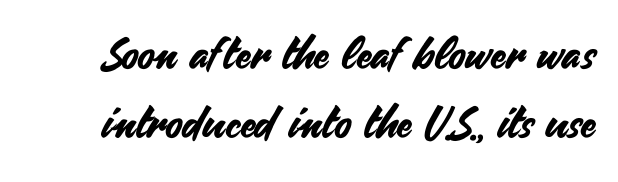
The image shows 44 px sans-serif type; set normal line spacing (1.57x), normal letter spacing, not underlined; medium stroke contrast and a small x-height.
